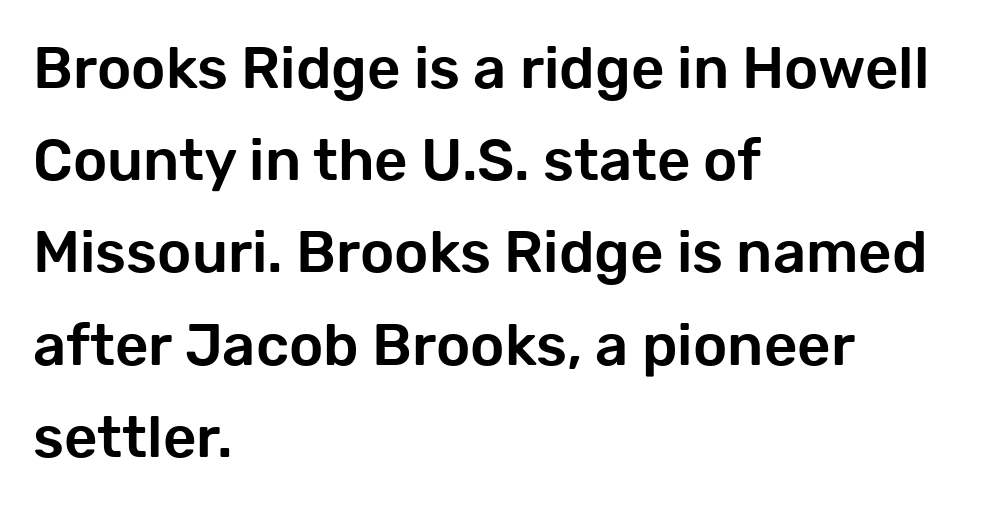
The image shows 58 px sans-serif type, upright; set left-aligned, normal line spacing (1.59x), normal letter spacing, not underlined; low stroke contrast and a medium x-height.
